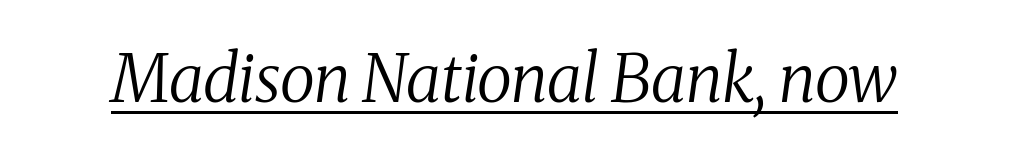
Letterform terminals end in serifs throughout the passage. Underlined type. This is oblique type, the kind used for emphasis or titles. Letters have the restrained weight of plain body copy at most. A typesetter would call this proportional, since set widths differ per character.
